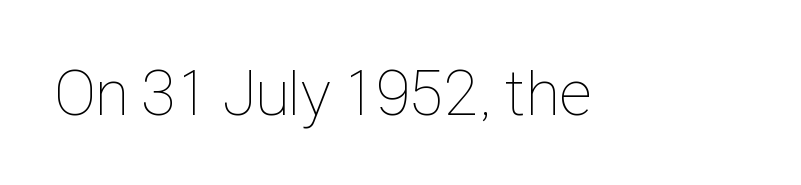
Ink coverage per letter is moderate at most. Posture: vertical. Unmarked baselines from the first word to the last. These lines are rendered in a variable-pitch font.
